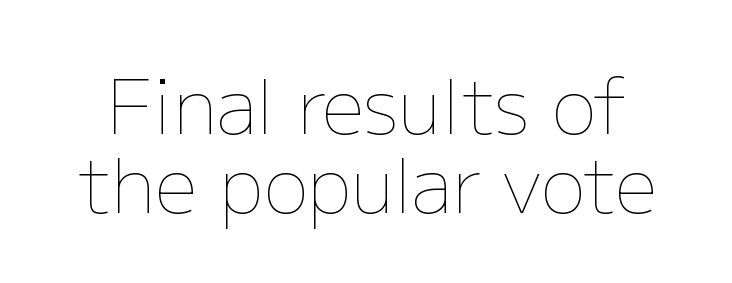
Counters stay open thanks to moderate or lighter strokes. Regarding leading, the lines here are crowded together. The words here are not underlined. Characters follow at the spacing the type designer built in.
